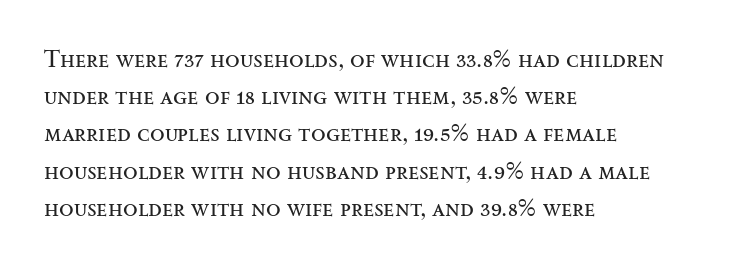
Ordinary non-slanted type is in use. This sample uses plain, unmodified letter spacing. Has an underline been added? It has not. The designer left line spacing at the default. The cut favours lightness, reaching ordinary text weight at its darkest. Layout note: lines flush left.
